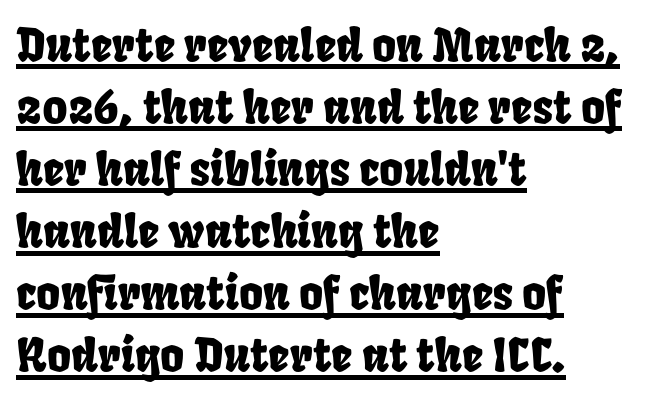
Q: Is the text underlined? A: Yes.
Q: How is the paragraph aligned? A: Left-aligned.
Q: Is the spacing between letters normal or unusually wide? A: Normal.
Q: Is the spacing between lines tight, normal or loose? A: Normal.
Q: Width (condensed, normal, or wide)? A: Condensed.
Q: Stroke contrast? A: Low.
Q: x-height? A: Large.
Q: Monospaced? A: No.
